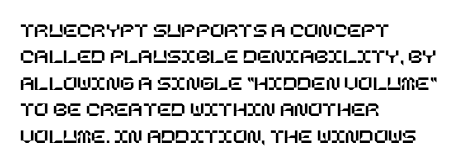
Is there much room between lines? A standard amount, neither cramped nor airy. The line texture is even and compact thanks to regular tracking. In terms of posture, this sample is upright. The paragraph has a hard left edge and a soft right edge. The strip under each line holds only bare page.
